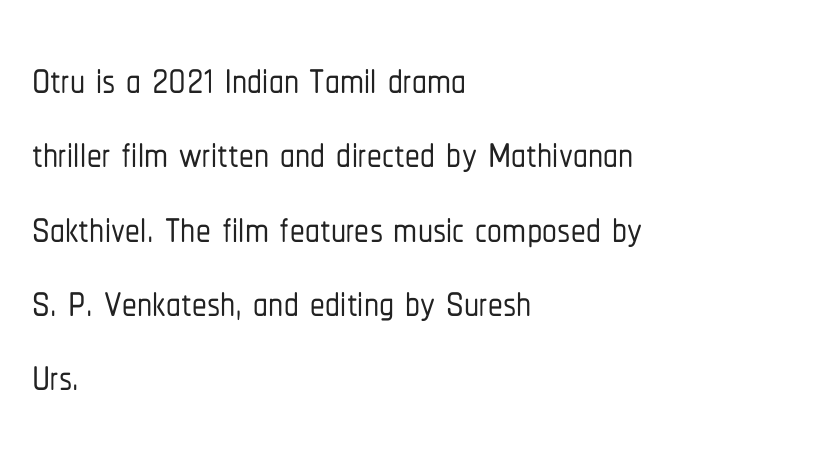
This block has exactly the height ordinary leading produces. Check where the strokes stop: nothing finishes them off — pure sans. No word sits above an underline. Character widths vary here, with narrow letters taking less room than wide ones. Is the letter spacing exaggerated? No — it looks like the ordinary default. The ragged edge is on the right, which tells us the setting is flush left.
